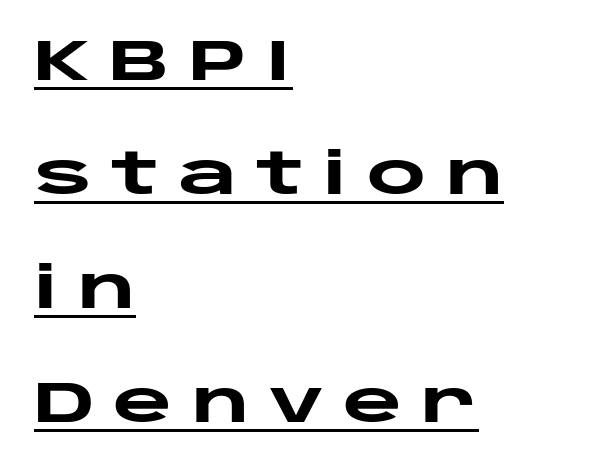
The image shows 57 px heavy, wide sans-serif type, upright; set left-aligned, loose line spacing (2.0x), unusually wide letter spacing (+0.34 em), underlined; low stroke contrast and a large x-height.
